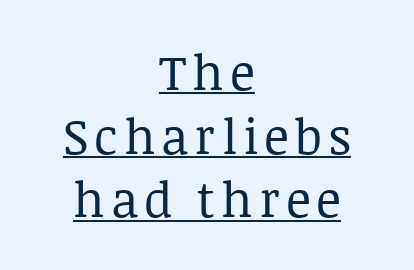
The rendered words wear a rule along their underside. Proportional: the letters do not fall into vertical columns. Serifs: yes, visible at the terminals of the letterforms. Evenly set lines give the paragraph a standard silhouette. Posture: straight, roman, zero tilt.
